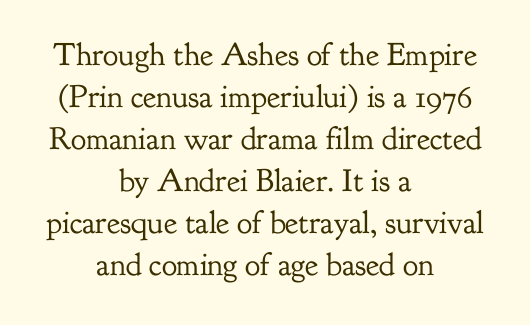
Q: Is the text bold? A: No.
Q: Is the text italic (slanted)? A: No, it is upright.
Q: Is the typeface a serif or a sans-serif typeface? A: Serif.
Q: Is the text underlined? A: No.
Q: How is the paragraph aligned? A: Centered.
Q: Is the spacing between letters normal or unusually wide? A: Normal.
Q: Is the spacing between lines tight, normal or loose? A: Normal.
Q: Width (condensed, normal, or wide)? A: Normal.
Q: Stroke contrast? A: Low.
Q: x-height? A: Small.
Q: Monospaced? A: No.
